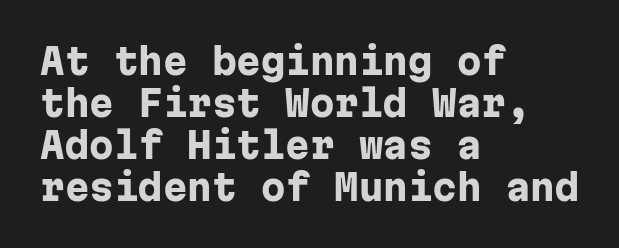
Fixed-width glyphs throughout — classic coding-font behaviour. The face used here has the dense, thick strokes of a bold. It's the straight-up-and-down kind of type. Examine the stroke ends and you'll find no serifs. Underlining? Definitely not there. Line beginnings align vertically; line endings do not.
